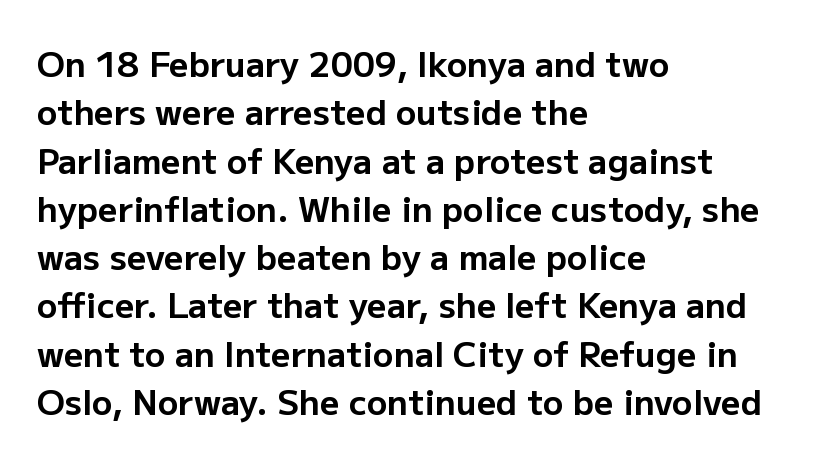
{"serif": "no", "italic": "no", "bold": "yes", "weight": "bold", "width": "normal", "stroke_contrast": "low", "x_height": "medium", "monospaced": "no", "underline": "no", "align": "left", "line_spacing": "normal", "line_spacing_ratio": 1.42, "letter_spacing": "normal", "letter_spacing_em": 0.0, "glyph_px": 34}
